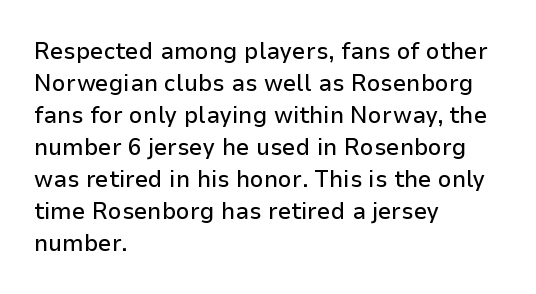
No italicization has been applied; the sample stays upright. The vertical gap from one line to the next is medium. Standard letterfit; no display-style spreading of the glyphs. The passage is arranged the way most books set body copy — flush left. Rule under the text: the space is simply empty.
